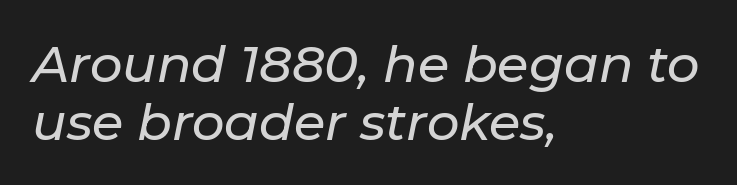
{"italic": "yes", "lean": "right", "slant_degrees": 11, "width": "normal", "stroke_contrast": "low", "x_height": "medium", "monospaced": "no", "underline": "no", "align": "left", "line_spacing": "tight", "line_spacing_ratio": 1.13, "letter_spacing": "normal", "letter_spacing_em": 0.0, "glyph_px": 51}
